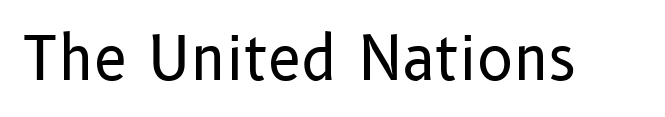
Characters remain perfectly vertical along every line. Bold? No — there's no thickening of the strokes. Serifs: no, the terminals of the letterforms are clean. Here the designer chose a conventional face with non-uniform glyph widths. Clear beneath every line of the passage.
